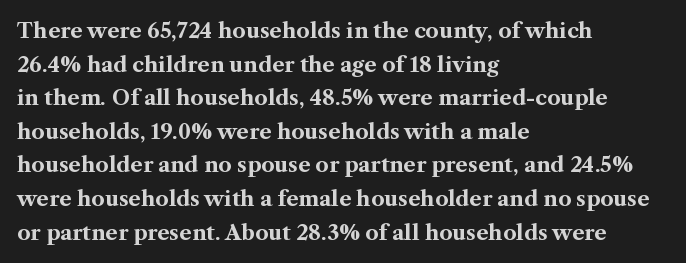
Q: Is the text bold? A: Yes.
Q: Is the text italic (slanted)? A: No, it is upright.
Q: Is the text underlined? A: No.
Q: How is the paragraph aligned? A: Left-aligned.
Q: Is the spacing between letters normal or unusually wide? A: Normal.
Q: Is the spacing between lines tight, normal or loose? A: Normal.
